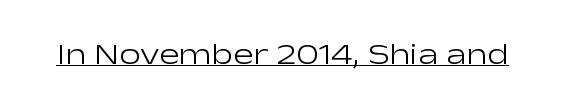
The image shows 30 px light, wide sans-serif type, upright; set normal letter spacing, underlined; low stroke contrast and a medium x-height.
